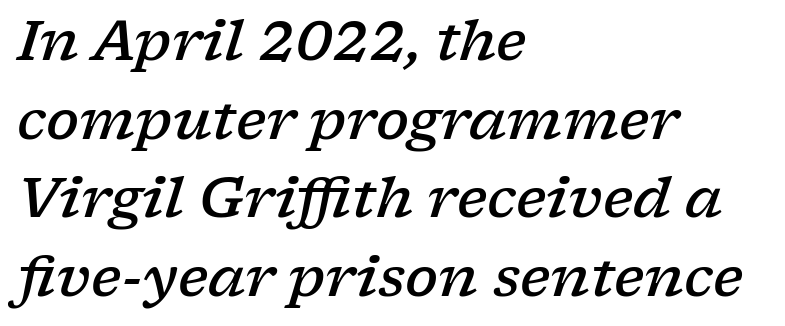
Examine the stroke ends and you'll spot serifs. Style check: oblique. How are the letters spaced? Ordinarily, with no added tracking. Summary of weight: moderately heavy, a semibold. Reading down the column, the eye jumps a familiar distance to each next line.
